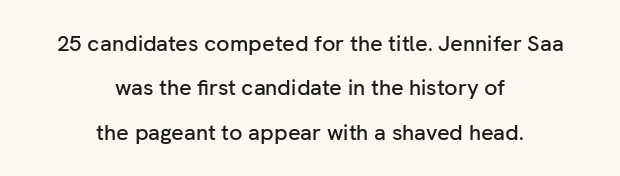
{"italic": "no", "underline": "no", "align": "center", "line_spacing": "loose", "line_spacing_ratio": 2.02, "letter_spacing": "normal", "letter_spacing_em": 0.0, "glyph_px": 22}
